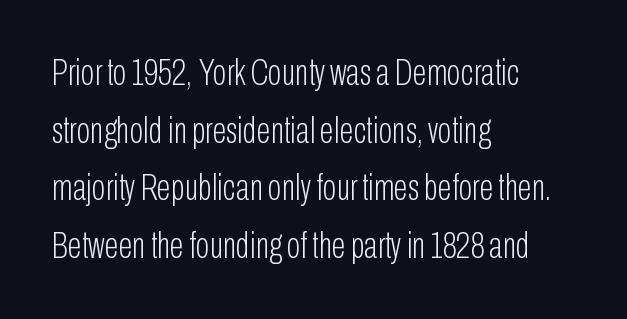
Q: Is the text bold? A: No.
Q: Is the text italic (slanted)? A: No, it is upright.
Q: Is the typeface a serif or a sans-serif typeface? A: Sans-serif.
Q: Is the text underlined? A: No.
Q: How is the paragraph aligned? A: Left-aligned.
Q: Is the spacing between letters normal or unusually wide? A: Normal.
Q: Is the spacing between lines tight, normal or loose? A: Normal.
Q: Width (condensed, normal, or wide)? A: Condensed.
Q: Stroke contrast? A: Low.
Q: x-height? A: Medium.
Q: Monospaced? A: No.
